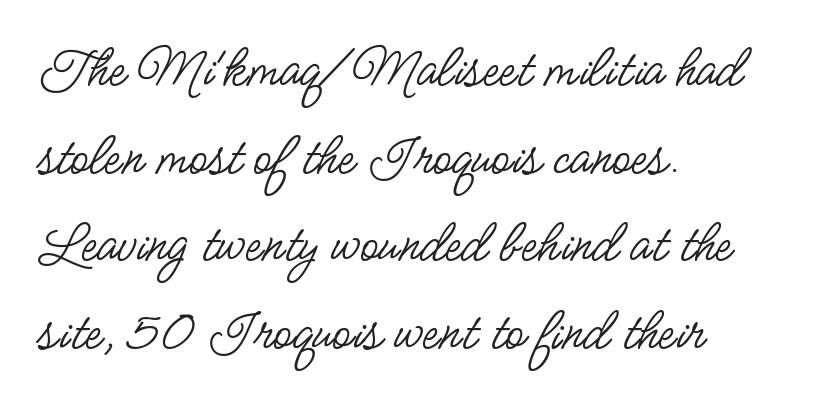
The image shows 60 px regular-weight, condensed sans-serif type; set left-aligned, normal line spacing (1.46x), normal letter spacing, not underlined; low stroke contrast and a small x-height.
